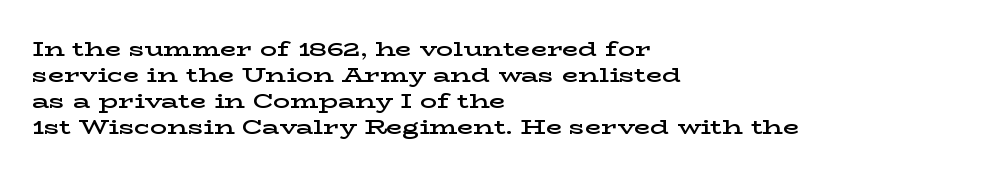
Set as a demibold, roughly 600 on the weight scale. Letter spacing: default. Where is the straight margin? On the left. Designer's note — italics off, roman on. Descenders are the only things crossing below the line.
